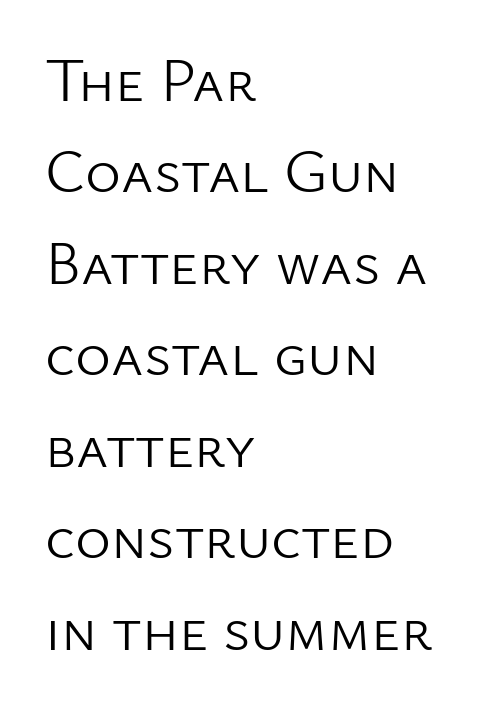
The image shows 61 px light sans-serif type, upright; set left-aligned, normal line spacing (1.5x), normal letter spacing, not underlined; low stroke contrast and a medium x-height.
